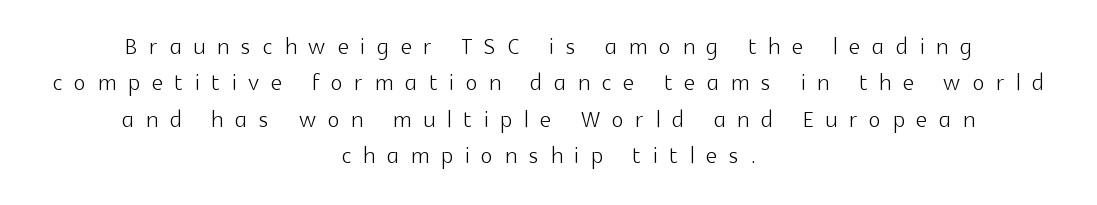
The image shows 31 px light sans-serif type, upright; set centered, line spacing 1.17x, unusually wide letter spacing (+0.39 em), not underlined; a medium x-height.
